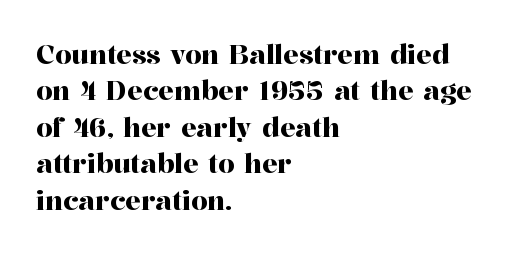
Each line starts at the same left margin while the right side varies. There is no visible air inserted between adjacent glyphs. Baseline-to-baseline distance is the conventional proportion of letter height. No italicization has been applied; the sample stays upright.
